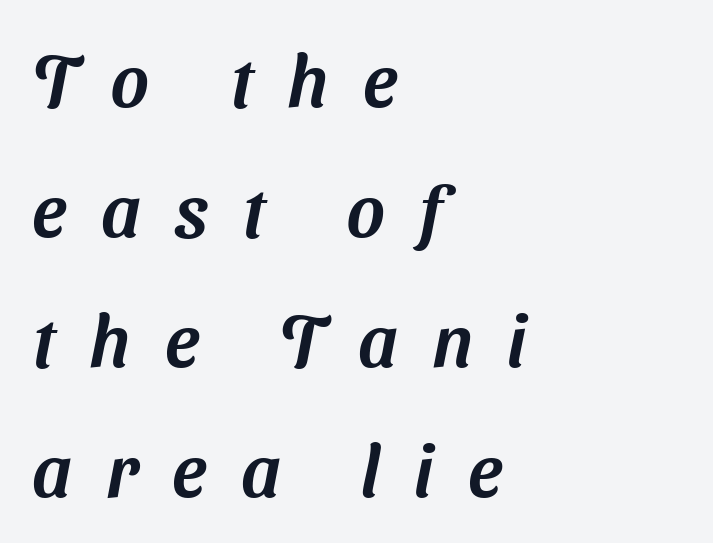
Nobody drew a line under any word here. This sample is left-justified, so line endings fall wherever the words run out. The line texture is sparse and dotted thanks to wide tracking. The designer went with a sans here, leaving each stem footless.
